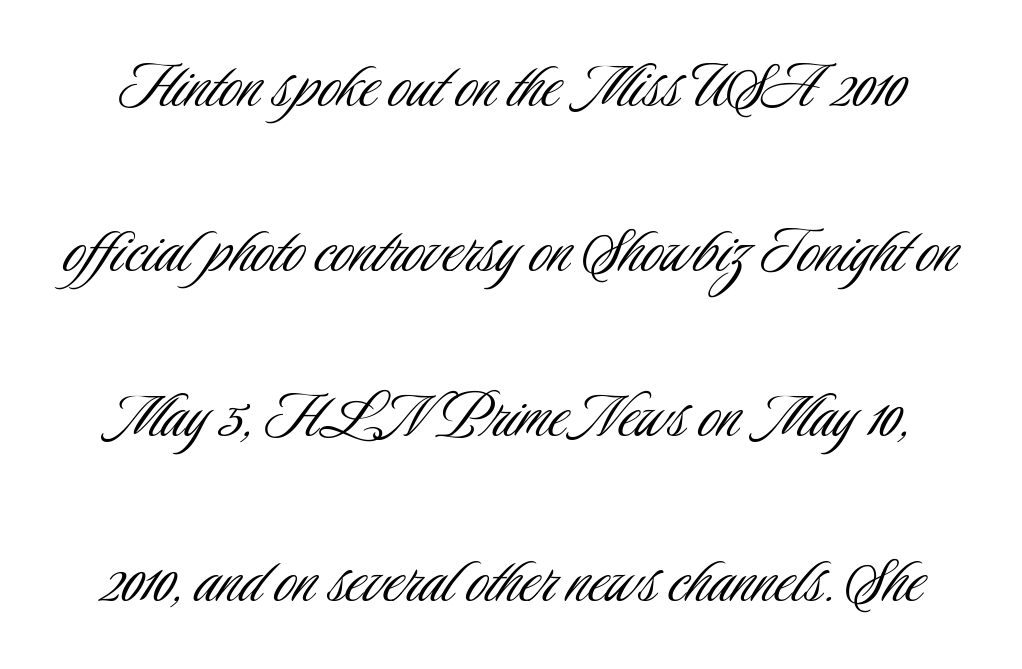
{"serif": "no", "bold": "no", "weight": "light", "width": "condensed", "stroke_contrast": "low", "x_height": "small", "monospaced": "no", "underline": "no", "align": "center", "line_spacing": "loose", "line_spacing_ratio": 2.23, "letter_spacing": "normal", "letter_spacing_em": 0.0, "glyph_px": 74}
